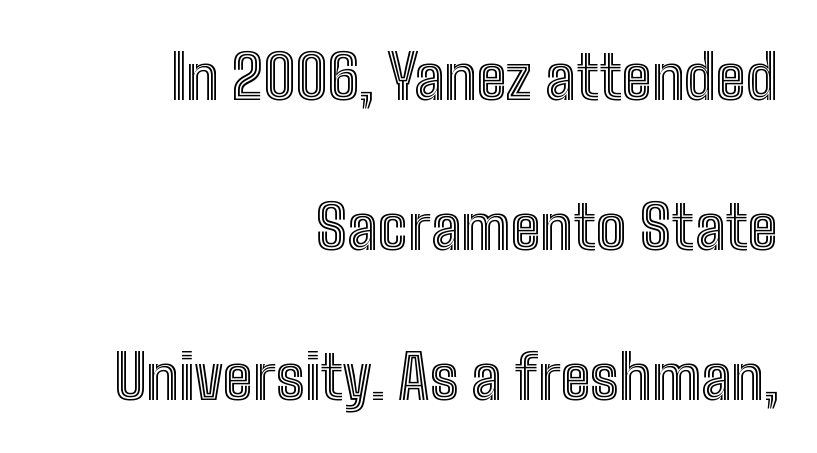
{"italic": "no", "width": "condensed", "x_height": "medium", "monospaced": "no", "underline": "no", "align": "right", "line_spacing": "loose", "line_spacing_ratio": 2.46, "letter_spacing": "normal", "letter_spacing_em": 0.0, "glyph_px": 61}
